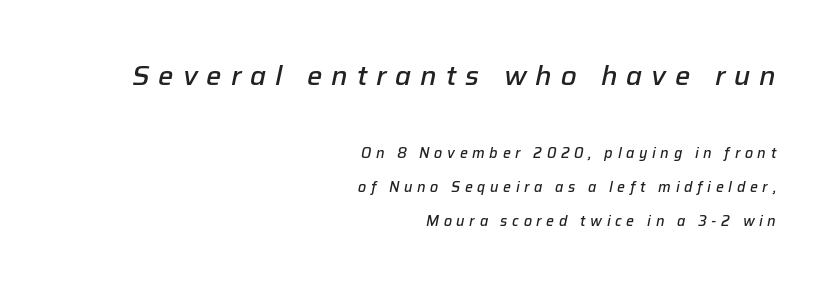
The image shows 27 px text type, italic (leaning right); set right-aligned, loose line spacing (2.45x), unusually wide letter spacing (+0.33 em), not underlined; the first (top) block is 1.93x larger.
